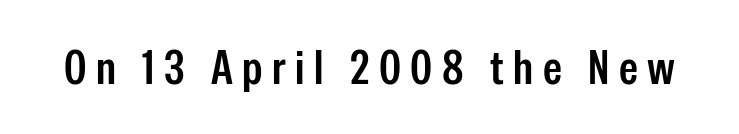
Q: Is the text bold? A: Semi-bold.
Q: Is the text italic (slanted)? A: No, it is upright.
Q: Is the typeface a serif or a sans-serif typeface? A: Sans-serif.
Q: Is the text underlined? A: No.
Q: Is the spacing between letters normal or unusually wide? A: Unusually wide.
Q: Width (condensed, normal, or wide)? A: Condensed.
Q: Stroke contrast? A: Low.
Q: x-height? A: Medium.
Q: Monospaced? A: No.
